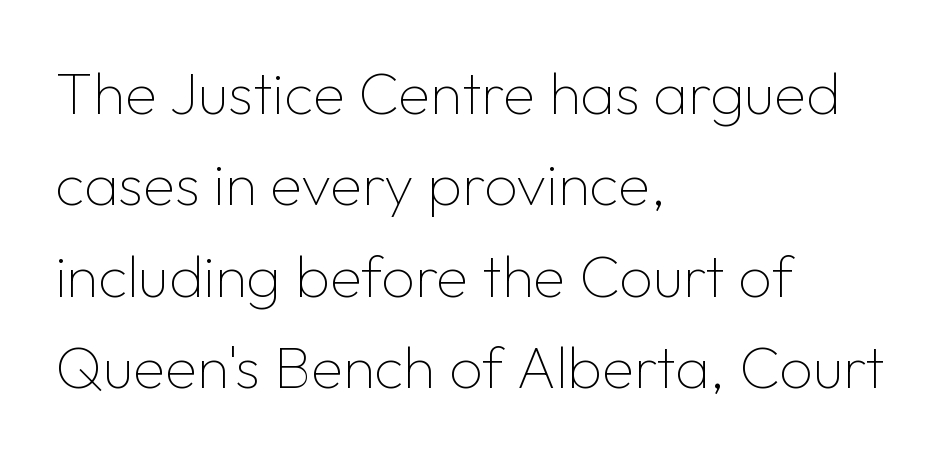
The image shows 59 px thin sans-serif type, upright; set left-aligned, normal line spacing (1.55x), normal letter spacing, not underlined; low stroke contrast and a medium x-height.
